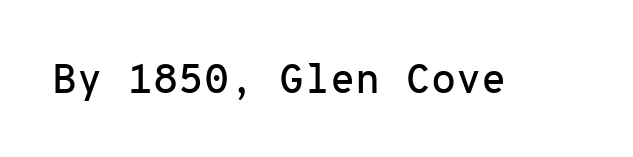
Q: Is the text italic (slanted)? A: No, it is upright.
Q: Is the typeface a serif or a sans-serif typeface? A: Sans-serif.
Q: Is the text underlined? A: No.
Q: Is the spacing between letters normal or unusually wide? A: Normal.
Q: Width (condensed, normal, or wide)? A: Normal.
Q: Stroke contrast? A: Low.
Q: x-height? A: Medium.
Q: Monospaced? A: Yes.
